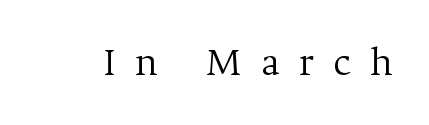
The image shows 42 px light serif type, upright; set unusually wide letter spacing (+0.45 em), not underlined; medium stroke contrast and a medium x-height.
